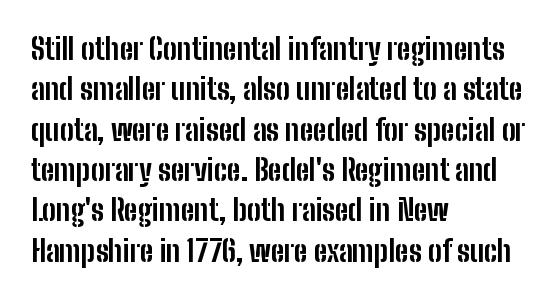
Q: Is the text bold? A: Yes.
Q: Is the text italic (slanted)? A: No, it is upright.
Q: Is the typeface a serif or a sans-serif typeface? A: Sans-serif.
Q: Is the text underlined? A: No.
Q: How is the paragraph aligned? A: Left-aligned.
Q: Is the spacing between letters normal or unusually wide? A: Normal.
Q: Is the spacing between lines tight, normal or loose? A: Normal.
Q: Width (condensed, normal, or wide)? A: Condensed.
Q: Stroke contrast? A: Low.
Q: x-height? A: Medium.
Q: Monospaced? A: No.
